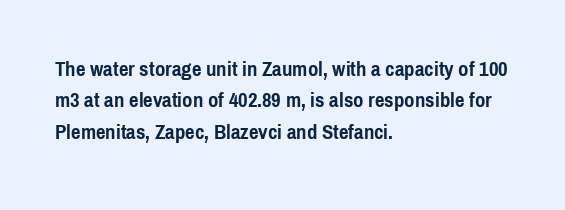
The image shows 21 px bold type, upright; set left-aligned, normal line spacing (1.5x), normal letter spacing, not underlined.
